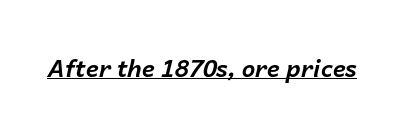
Q: Is the text bold? A: Yes.
Q: Is the text italic (slanted)? A: Yes, it leans right by about 14 degrees.
Q: Is the text underlined? A: Yes.
Q: Is the spacing between letters normal or unusually wide? A: Normal.
